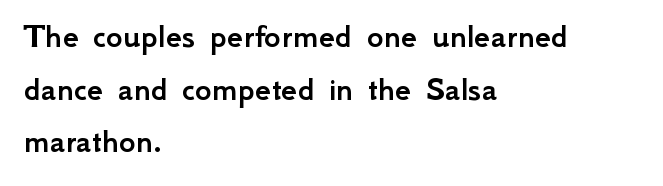
Characters follow at the spacing the type designer built in. Character widths vary here, with narrow letters taking less room than wide ones. A typesetter would label this face a sans. Alignment: flush left.
